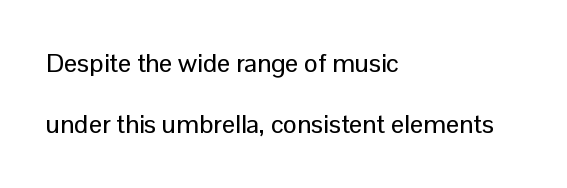
{"italic": "no", "underline": "no", "align": "left", "line_spacing": "loose", "line_spacing_ratio": 2.35, "letter_spacing": "normal", "letter_spacing_em": 0.0, "glyph_px": 26}
